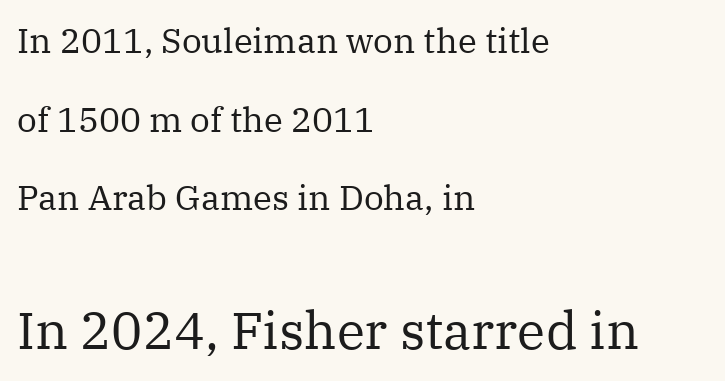
You can tell from the footed stems that serif type was used. Typesetter's note — lower block bumped up in size, upper block left smaller. One-word summary of the alignment: left. A typesetter would call this proportional, since set widths differ per character. The rendering uses a large line-height, opening up the rows. Stems and bowls with no extra thickness — not bold.
